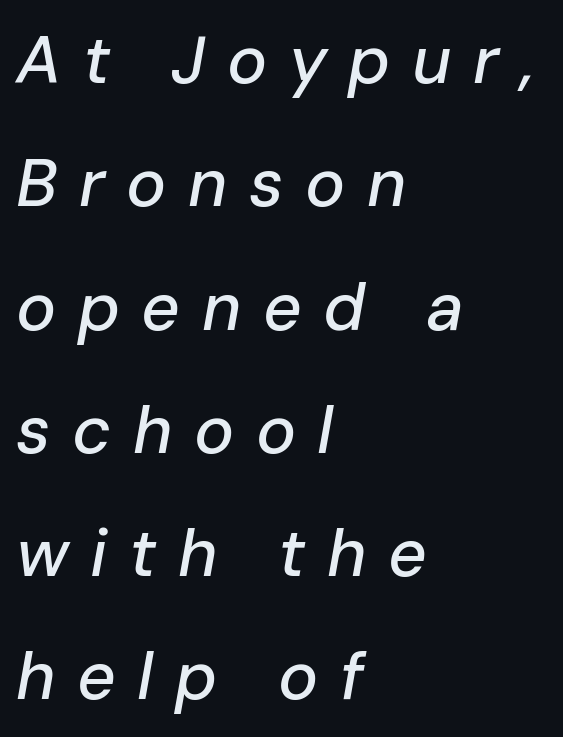
Q: Is the text italic (slanted)? A: Yes, it leans right by about 10 degrees.
Q: Is the text underlined? A: No.
Q: How is the paragraph aligned? A: Left-aligned.
Q: Is the spacing between letters normal or unusually wide? A: Unusually wide.
Q: Width (condensed, normal, or wide)? A: Normal.
Q: Stroke contrast? A: Low.
Q: x-height? A: Medium.
Q: Monospaced? A: No.
